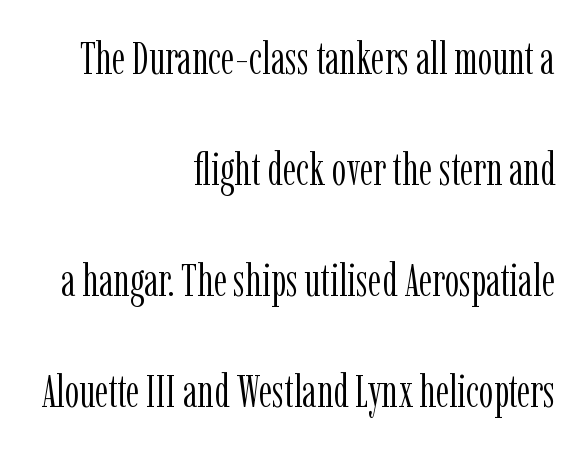
The image shows 46 px light, condensed serif type, upright; set right-aligned, loose line spacing (2.41x), normal letter spacing, not underlined; low stroke contrast and a medium x-height.
